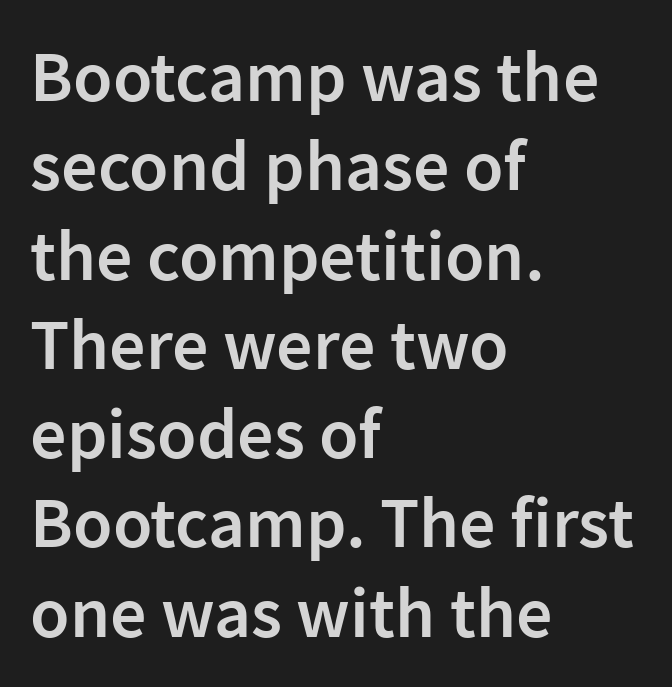
In terms of posture, this sample is upright. Is the letter spacing exaggerated? No — it looks like the ordinary default. Letterform terminals end flat and unadorned throughout the passage. Unmarked baselines from the first word to the last. The passage shown is semibold, sitting just below true bold. Where is the straight margin? On the left.
